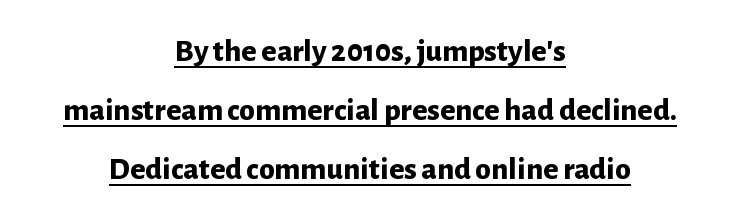
{"serif": "no", "italic": "no", "bold": "yes", "weight": "bold", "width": "normal", "stroke_contrast": "low", "x_height": "medium", "monospaced": "no", "underline": "yes", "align": "center", "line_spacing_ratio": 1.84, "letter_spacing": "normal", "letter_spacing_em": 0.0, "glyph_px": 32}
